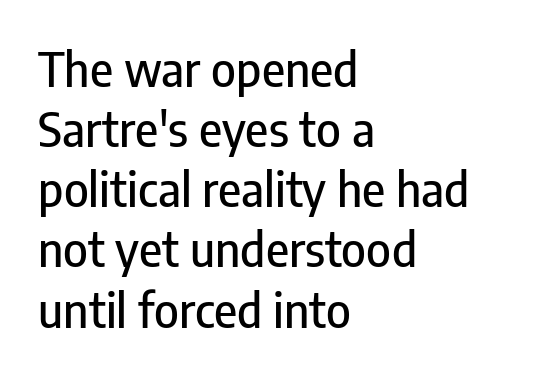
{"serif": "no", "italic": "no", "width": "condensed", "stroke_contrast": "low", "x_height": "medium", "monospaced": "no", "underline": "no", "align": "left", "line_spacing": "normal", "line_spacing_ratio": 1.28, "letter_spacing": "normal", "letter_spacing_em": 0.0, "glyph_px": 47}
